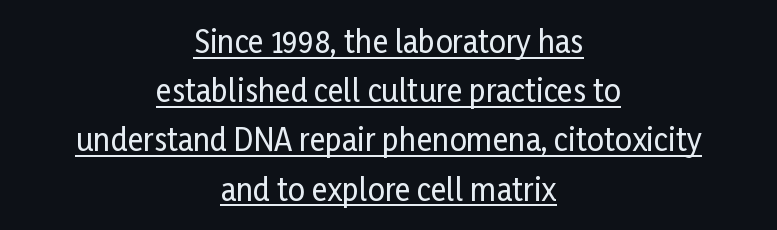
Q: Is the text italic (slanted)? A: No, it is upright.
Q: Is the typeface a serif or a sans-serif typeface? A: Sans-serif.
Q: Is the text underlined? A: Yes.
Q: How is the paragraph aligned? A: Centered.
Q: Is the spacing between letters normal or unusually wide? A: Normal.
Q: Is the spacing between lines tight, normal or loose? A: Normal.
Q: Width (condensed, normal, or wide)? A: Condensed.
Q: Stroke contrast? A: Low.
Q: x-height? A: Medium.
Q: Monospaced? A: No.
